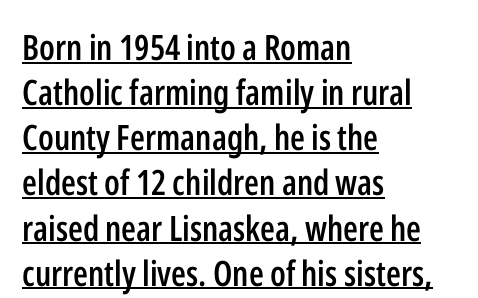
Type style note: lacks serifs. I'd describe the lettering as semibold — firm but not a full bold. Is there any slant? The stems are plumb. Quick note: underline on. The letters advance in unequal steps, a hallmark of proportional type. Compared with typical paragraphs, the rows here are spaced about the same.
